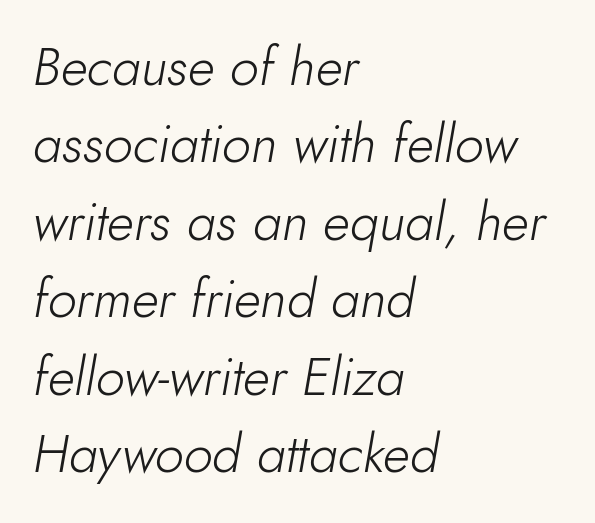
{"italic": "yes", "lean": "right", "slant_degrees": 10, "bold": "no", "weight": "light", "width": "normal", "stroke_contrast": "low", "x_height": "small", "monospaced": "no", "underline": "no", "align": "left", "line_spacing": "normal", "line_spacing_ratio": 1.49, "letter_spacing": "normal", "letter_spacing_em": 0.0, "glyph_px": 52}
